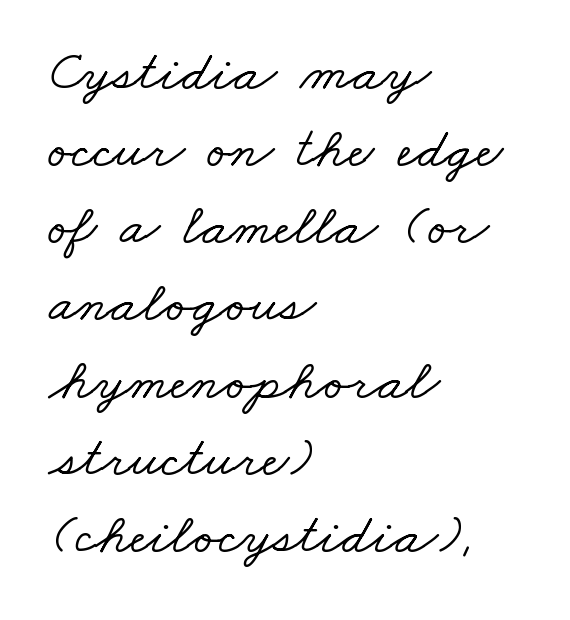
The image shows 58 px wide serif type; set left-aligned, normal line spacing (1.33x), normal letter spacing, not underlined; low stroke contrast and a small x-height.
